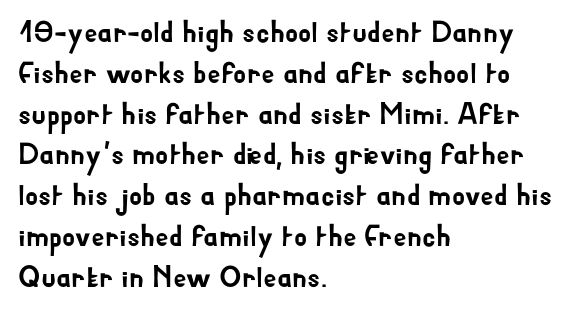
The image shows 30 px sans-serif type, upright; set left-aligned, normal line spacing (1.36x), normal letter spacing, not underlined; low stroke contrast and a small x-height.
